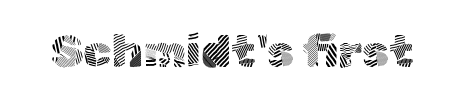
{"serif": "no", "italic": "no", "bold": "no", "weight": "light", "width": "normal", "x_height": "medium", "monospaced": "no", "underline": "no", "letter_spacing": "normal", "letter_spacing_em": 0.0, "glyph_px": 46}
